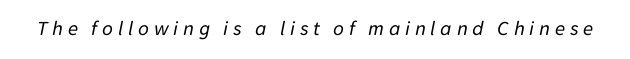
A typesetter would mark this as italic. You could only call the tracking loose — the letters float apart. Underline: absent. Bold? No — there's no thickening of the strokes.
